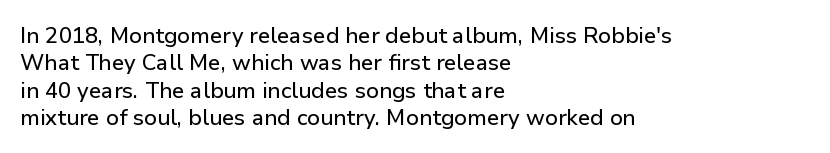
Q: Is the text italic (slanted)? A: No, it is upright.
Q: Is the text underlined? A: No.
Q: How is the paragraph aligned? A: Left-aligned.
Q: Is the spacing between letters normal or unusually wide? A: Normal.
